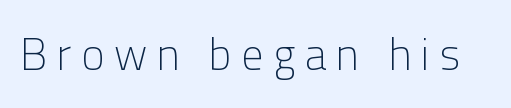
{"serif": "no", "italic": "no", "bold": "no", "weight": "light", "width": "normal", "stroke_contrast": "low", "x_height": "medium", "monospaced": "no", "underline": "no", "letter_spacing": "wide", "letter_spacing_em": 0.22, "glyph_px": 44}
